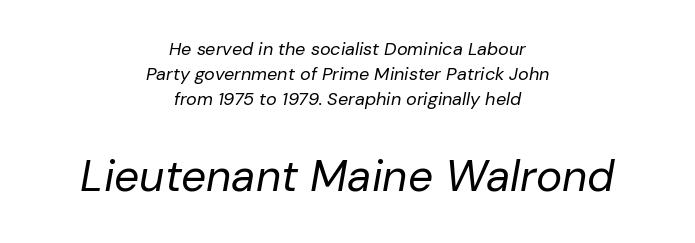
{"italic": "yes", "lean": "right", "slant_degrees": 10, "bold": "no", "weight": "regular", "width": "normal", "stroke_contrast": "low", "x_height": "medium", "monospaced": "no", "underline": "no", "align": "center", "line_spacing": "normal", "line_spacing_ratio": 1.39, "letter_spacing": "normal", "letter_spacing_em": 0.0, "larger_block": "second", "size_ratio": 2.44, "glyph_px": 44}
